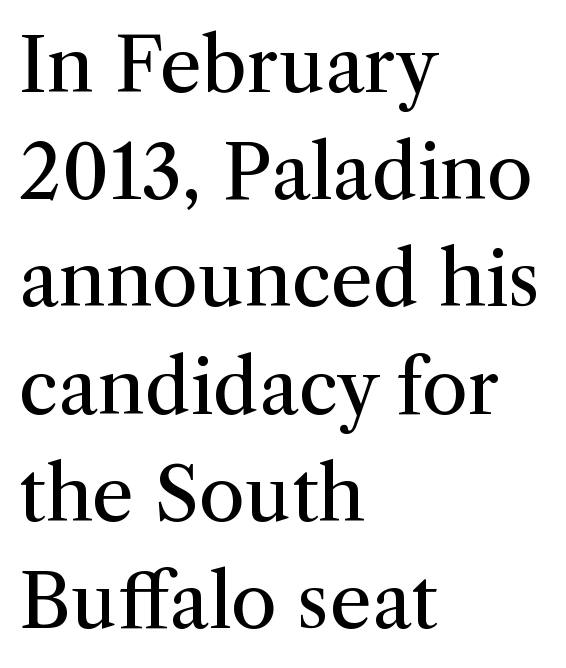
Little horizontal feet cap the strokes, marking this as serif type. This sample is left-justified, so line endings fall wherever the words run out. A quiet, ordinary-to-light weight characterises the typeface. These lines sit exactly where default settings would place them. Inter-character spacing is left at the font's built-in metrics. Upright lettering throughout.
